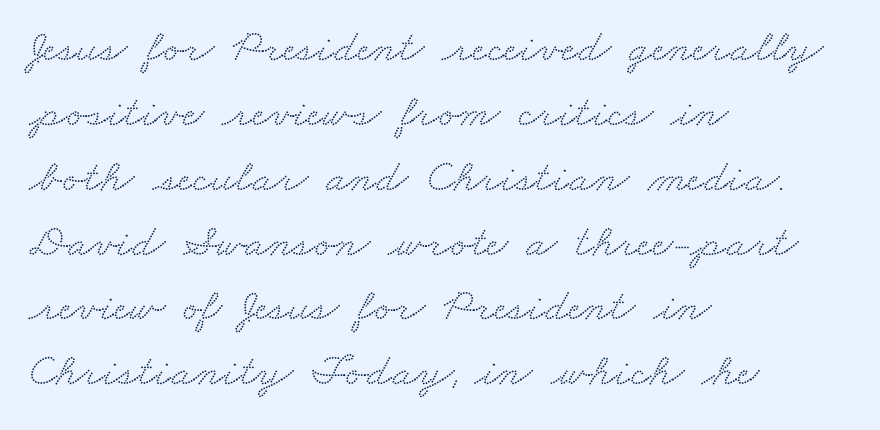
Is this a fixed-width face? No — the glyphs have proportional, varying widths. To sum up the face: it has serifs. A typesetter would call this zero additional tracking. Beneath every word, the page is bare. Caption: multi-line text, flush left, ragged right.
